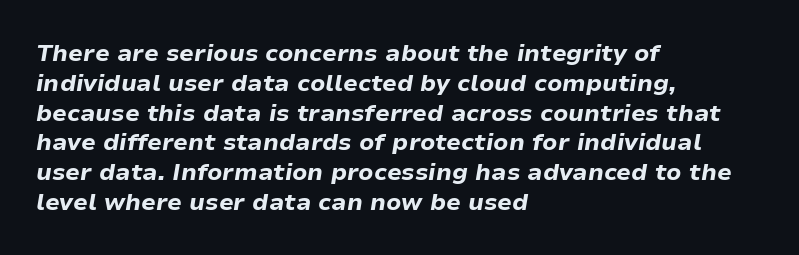
{"italic": "yes", "lean": "right", "slant_degrees": 9, "bold": "yes", "underline": "no", "align": "left", "line_spacing_ratio": 1.24, "letter_spacing": "normal", "letter_spacing_em": 0.0, "glyph_px": 24}
